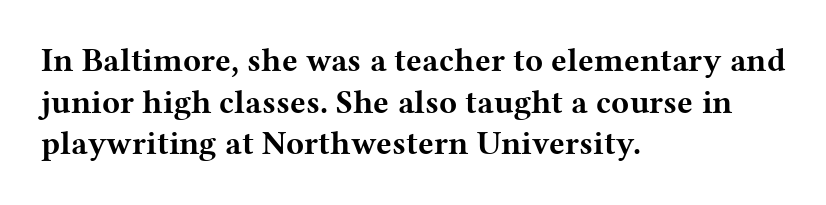
Q: Is the text bold? A: Yes.
Q: Is the text italic (slanted)? A: No, it is upright.
Q: Is the typeface a serif or a sans-serif typeface? A: Serif.
Q: Is the text underlined? A: No.
Q: How is the paragraph aligned? A: Left-aligned.
Q: Is the spacing between letters normal or unusually wide? A: Normal.
Q: Is the spacing between lines tight, normal or loose? A: Normal.
Q: Width (condensed, normal, or wide)? A: Wide.
Q: Stroke contrast? A: Medium.
Q: x-height? A: Medium.
Q: Monospaced? A: No.
